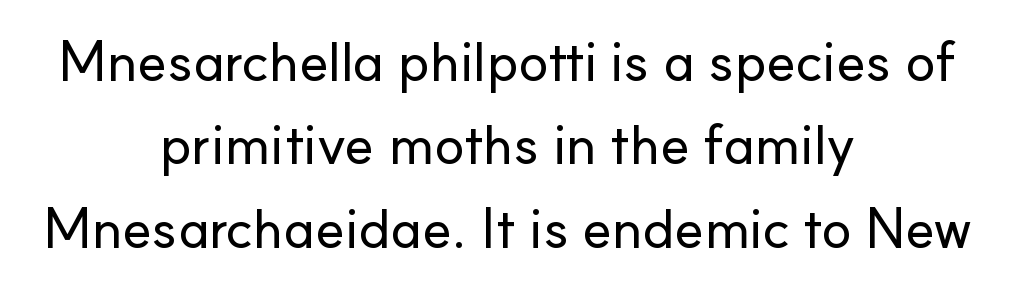
Q: Is the text italic (slanted)? A: No, it is upright.
Q: Is the typeface a serif or a sans-serif typeface? A: Sans-serif.
Q: Is the text underlined? A: No.
Q: How is the paragraph aligned? A: Centered.
Q: Is the spacing between letters normal or unusually wide? A: Normal.
Q: Is the spacing between lines tight, normal or loose? A: Normal.
Q: Width (condensed, normal, or wide)? A: Normal.
Q: Stroke contrast? A: Low.
Q: x-height? A: Small.
Q: Monospaced? A: No.
